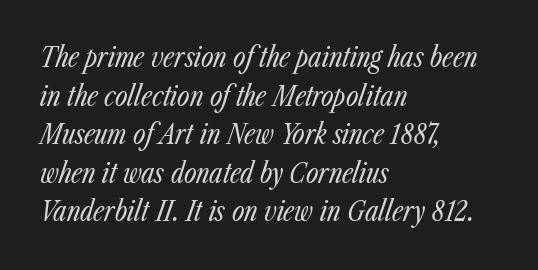
Stroke mass is kept to a normal reading level or below. These lines stack with their left ends in a neat column. The typography opts for an oblique posture over an upright one. Successive baselines arrive at the customary interval. Just letters on the line, the space beneath them empty. Is the letter spacing exaggerated? No — it looks like the ordinary default.
